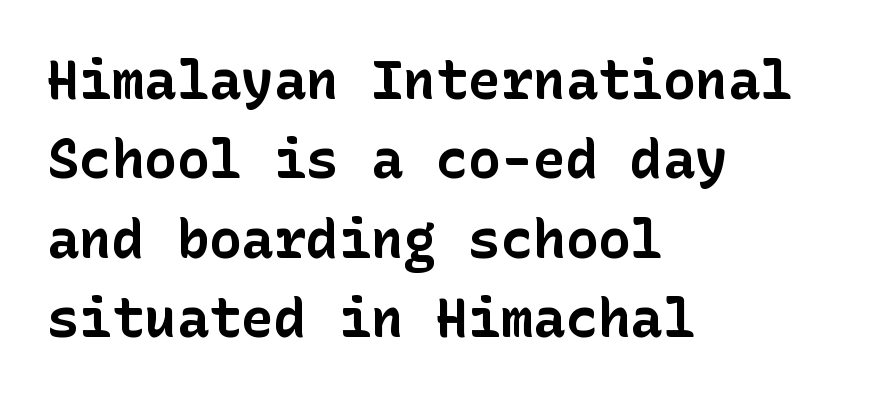
{"serif": "no", "italic": "no", "bold": "yes", "weight": "bold", "width": "normal", "stroke_contrast": "low", "x_height": "medium", "underline": "no", "align": "left", "line_spacing": "normal", "line_spacing_ratio": 1.47, "letter_spacing": "normal", "letter_spacing_em": 0.0, "glyph_px": 54}
